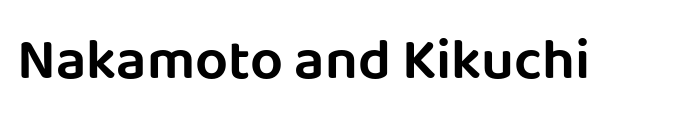
The image shows 58 px sans-serif type, upright; set normal letter spacing, not underlined; low stroke contrast and a large x-height.
